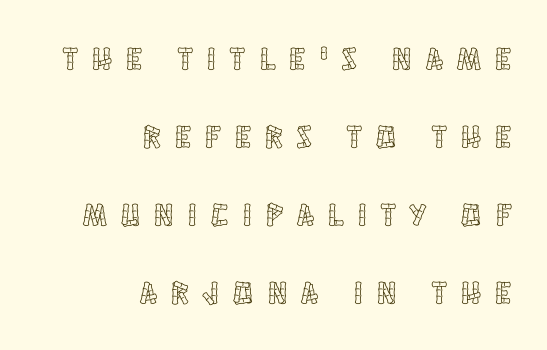
{"italic": "no", "width": "condensed", "x_height": "large", "monospaced": "no", "underline": "no", "align": "right", "line_spacing": "loose", "line_spacing_ratio": 2.44, "letter_spacing": "wide", "letter_spacing_em": 0.46, "glyph_px": 32}
